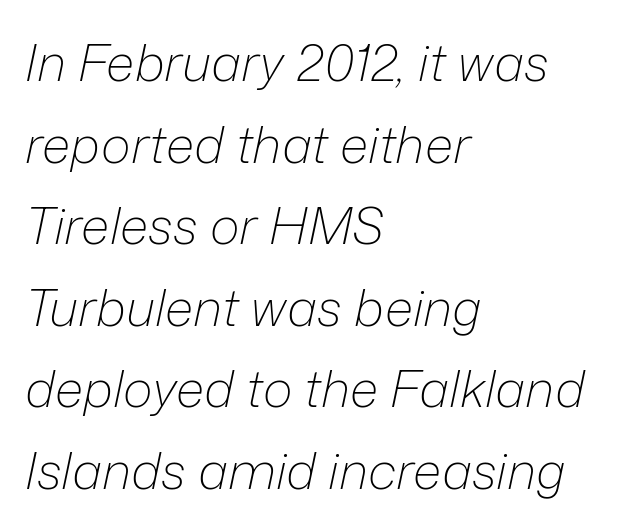
Q: Is the text bold? A: No.
Q: Is the text italic (slanted)? A: Yes, it leans right by about 12 degrees.
Q: Is the text underlined? A: No.
Q: How is the paragraph aligned? A: Left-aligned.
Q: Is the spacing between letters normal or unusually wide? A: Normal.
Q: Is the spacing between lines tight, normal or loose? A: Normal.
Q: Width (condensed, normal, or wide)? A: Normal.
Q: Stroke contrast? A: Low.
Q: x-height? A: Medium.
Q: Monospaced? A: No.
